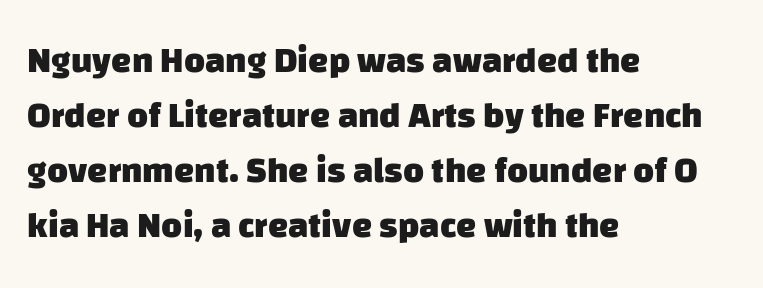
{"serif": "no", "bold": "yes", "weight": "heavy", "width": "normal", "stroke_contrast": "low", "x_height": "large", "monospaced": "no", "underline": "no", "align": "left", "line_spacing": "normal", "line_spacing_ratio": 1.53, "letter_spacing": "normal", "letter_spacing_em": 0.0, "glyph_px": 36}
